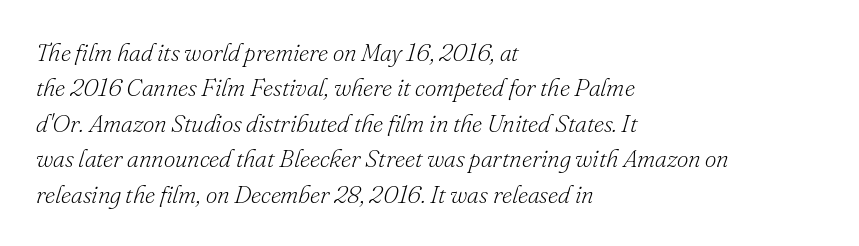
The image shows 25 px text type, italic (leaning right); set left-aligned, normal line spacing (1.42x), normal letter spacing, not underlined.
